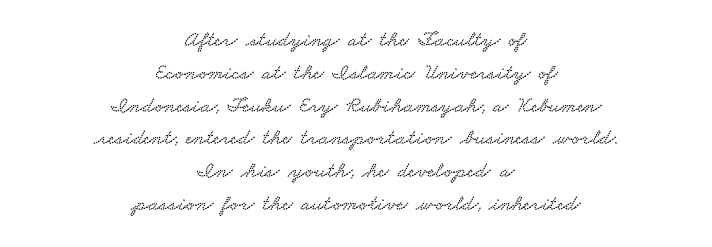
The image shows 22 px text type; set centered, normal line spacing (1.49x), normal letter spacing, not underlined.
